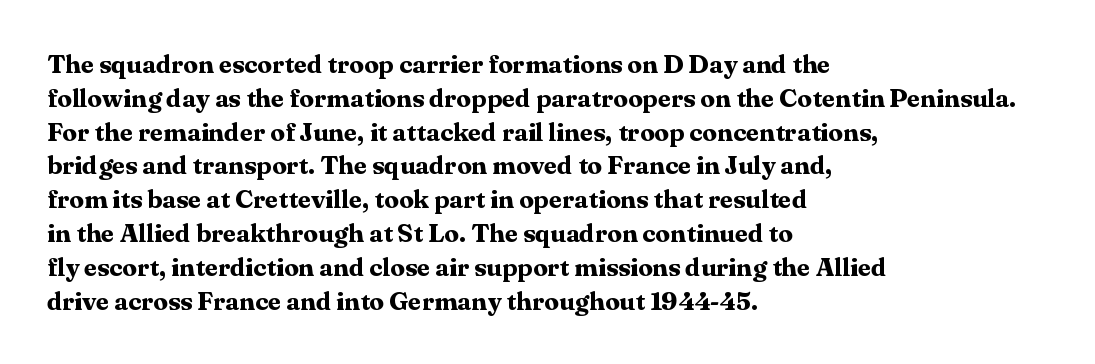
{"italic": "no", "bold": "yes", "underline": "no", "align": "left", "line_spacing": "normal", "line_spacing_ratio": 1.3, "letter_spacing": "normal", "letter_spacing_em": 0.0, "glyph_px": 26}
